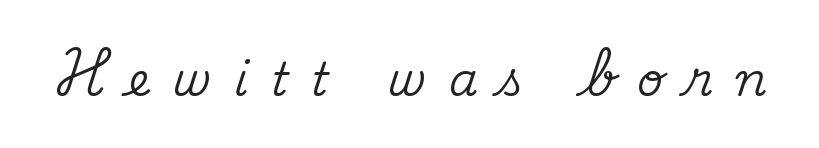
{"width": "normal", "stroke_contrast": "medium", "x_height": "small", "monospaced": "no", "underline": "no", "letter_spacing": "wide", "letter_spacing_em": 0.49, "glyph_px": 46}
